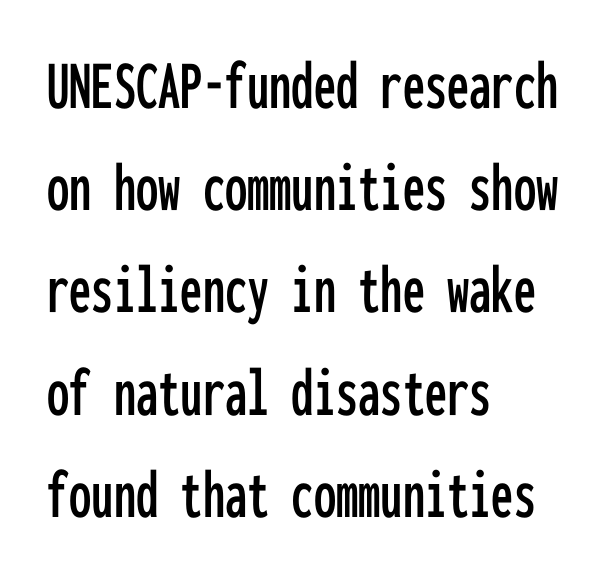
{"serif": "no", "italic": "no", "width": "condensed", "stroke_contrast": "low", "x_height": "medium", "monospaced": "yes", "underline": "no", "align": "left", "line_spacing": "normal", "line_spacing_ratio": 1.44, "letter_spacing": "normal", "letter_spacing_em": 0.0, "glyph_px": 71}
